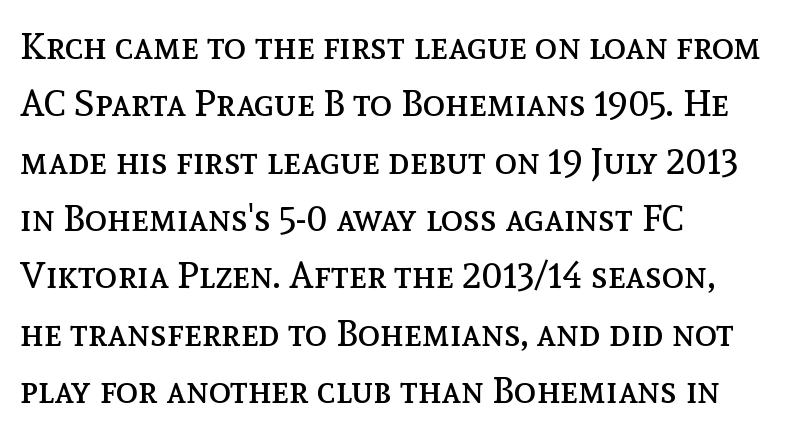
{"italic": "no", "bold": "no", "weight": "regular", "width": "normal", "x_height": "medium", "monospaced": "no", "underline": "no", "align": "left", "line_spacing": "normal", "line_spacing_ratio": 1.55, "letter_spacing": "normal", "letter_spacing_em": 0.0, "glyph_px": 37}
